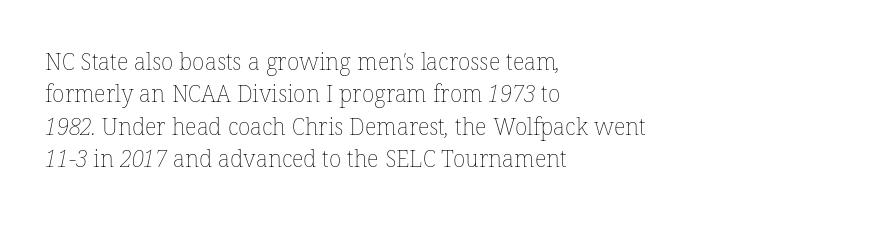
Successive baselines arrive at the customary interval. Standard letterfit; no display-style spreading of the glyphs. Any mark beneath the type? The region is blank. Every row of glyphs begins at an identical x-position on the left. The weight tops out at a normal text grade.
